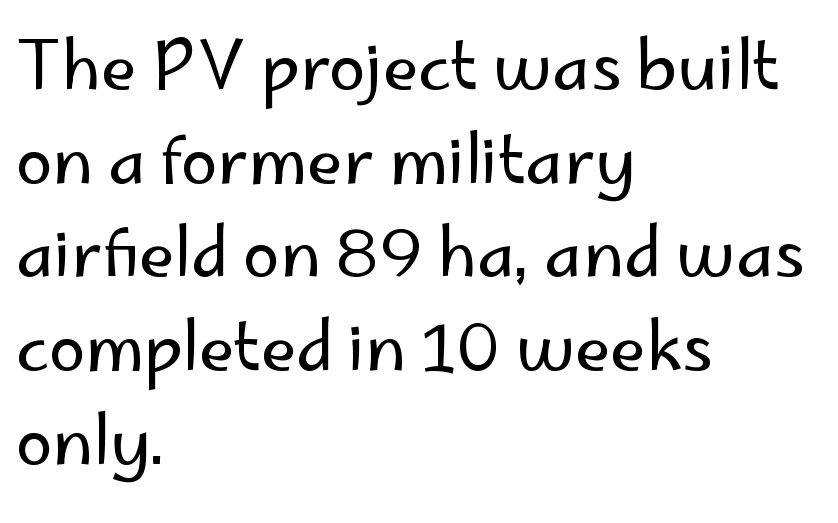
{"serif": "no", "italic": "no", "bold": "no", "weight": "regular", "width": "normal", "stroke_contrast": "low", "x_height": "small", "monospaced": "no", "underline": "no", "align": "left", "line_spacing": "normal", "line_spacing_ratio": 1.42, "letter_spacing": "normal", "letter_spacing_em": 0.0, "glyph_px": 66}
